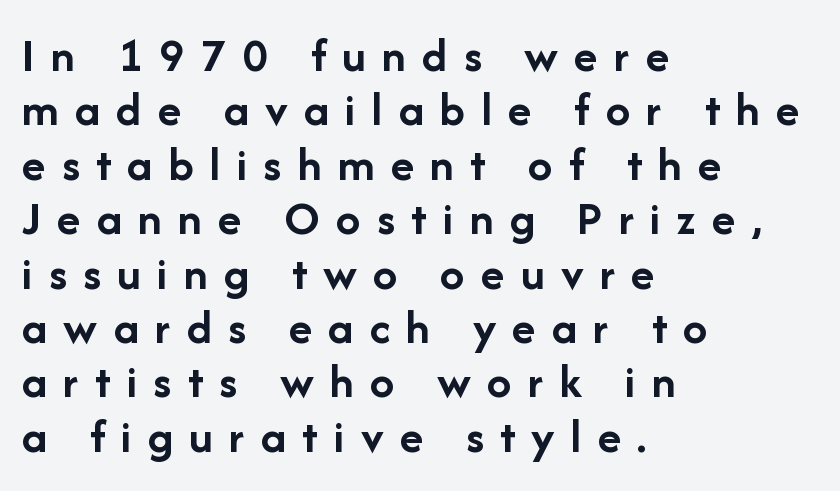
The image shows 49 px semibold sans-serif type, upright; set left-aligned, tight line spacing (1.11x), unusually wide letter spacing (+0.33 em), not underlined; low stroke contrast and a medium x-height.
